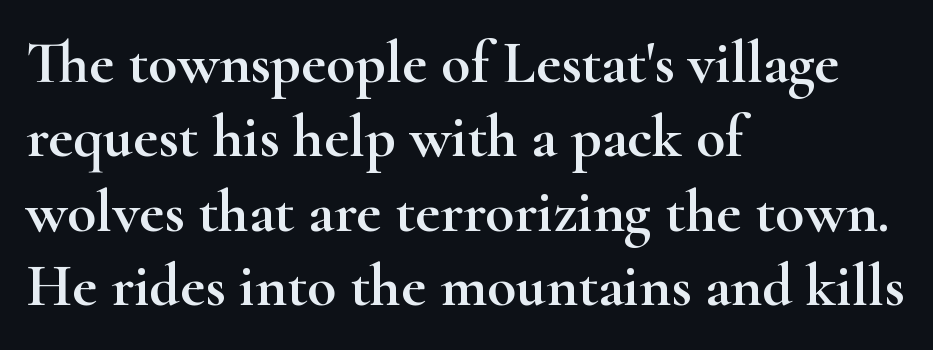
The image shows 60 px wide serif type, upright; set left-aligned, line spacing 1.24x, normal letter spacing, not underlined; high stroke contrast and a small x-height.
